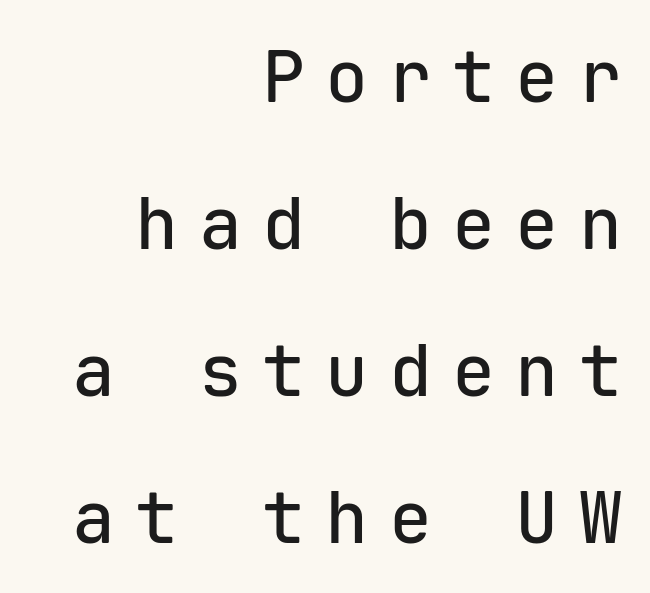
The text was rendered using a sans face with plain stroke endings. The specimen reads as upright at a glance. Vertical spacing — loose. Descender tails drop into unmarked territory. You could count columns in this text — the font is strictly monospaced.
